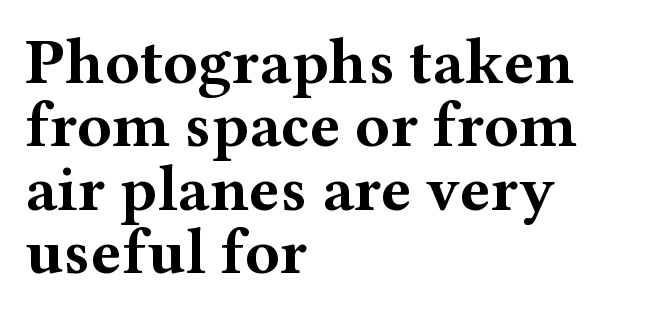
{"serif": "yes", "italic": "no", "bold": "yes", "weight": "bold", "width": "wide", "stroke_contrast": "medium", "x_height": "medium", "monospaced": "no", "underline": "no", "align": "left", "line_spacing": "tight", "line_spacing_ratio": 0.99, "letter_spacing": "normal", "letter_spacing_em": 0.0, "glyph_px": 64}
